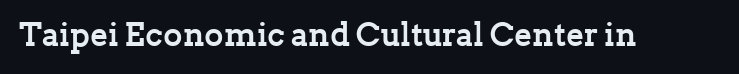
{"serif": "yes", "italic": "no", "bold": "yes", "weight": "semibold", "width": "normal", "stroke_contrast": "low", "x_height": "medium", "monospaced": "no", "underline": "no", "letter_spacing": "normal", "letter_spacing_em": 0.0, "glyph_px": 33}
